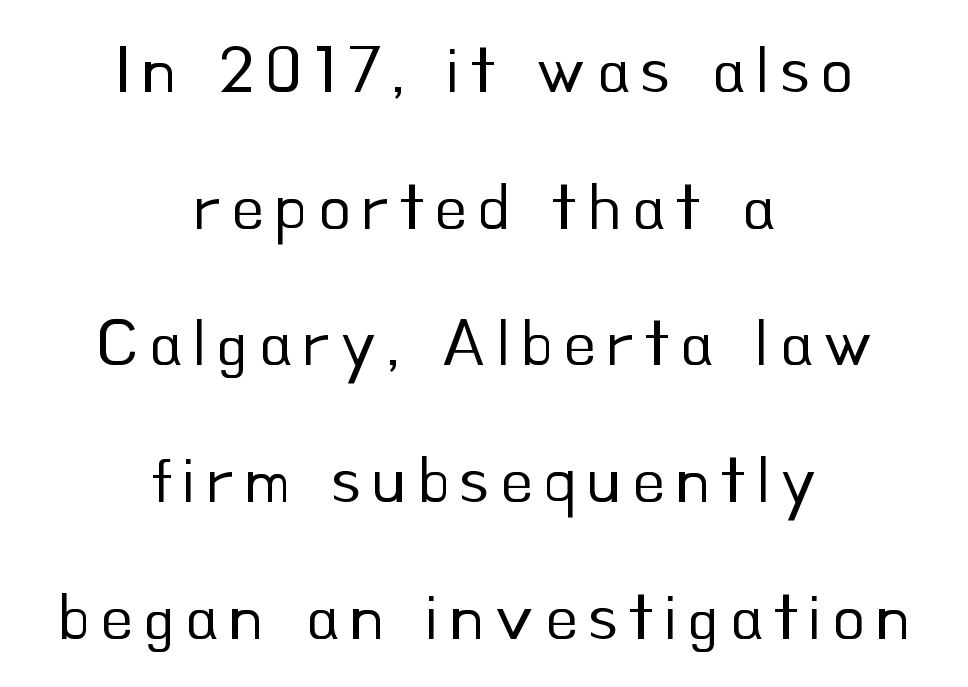
The face used here is proportionally spaced, like ordinary book or web type. Teacher's note: observe the equal gaps on both sides — that is centered alignment. The letters stand straight up with perfectly vertical stems. The letters look calm and open, with moderate or lighter stems. This block would shrink considerably if given ordinary leading; it's expanded now.
